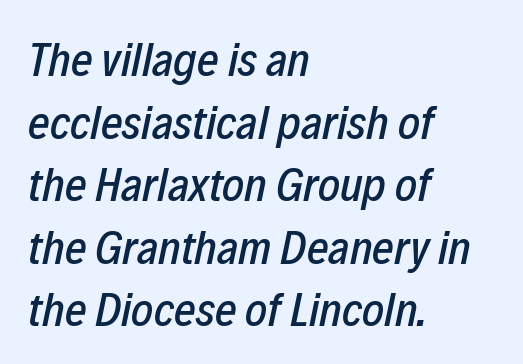
Q: Is the text italic (slanted)? A: Yes, it leans right by about 12 degrees.
Q: Is the text underlined? A: No.
Q: How is the paragraph aligned? A: Left-aligned.
Q: Is the spacing between letters normal or unusually wide? A: Normal.
Q: Is the spacing between lines tight, normal or loose? A: Normal.
Q: Width (condensed, normal, or wide)? A: Condensed.
Q: Stroke contrast? A: Low.
Q: x-height? A: Medium.
Q: Monospaced? A: No.
